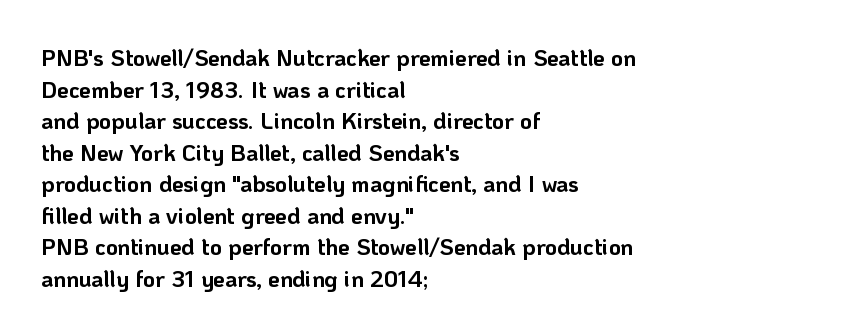
The image shows 23 px bold type, upright; set left-aligned, normal line spacing (1.37x), normal letter spacing, not underlined.
